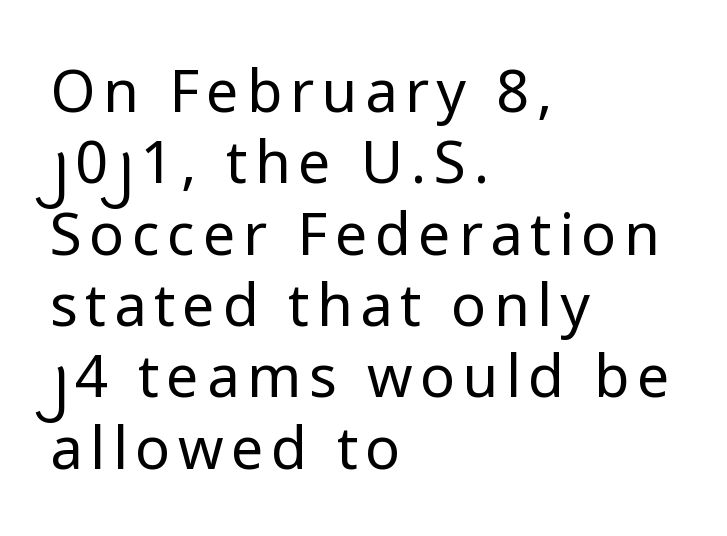
{"serif": "no", "italic": "no", "bold": "no", "weight": "regular", "width": "normal", "stroke_contrast": "low", "x_height": "medium", "monospaced": "no", "underline": "no", "align": "left", "line_spacing_ratio": 1.23, "glyph_px": 58}
